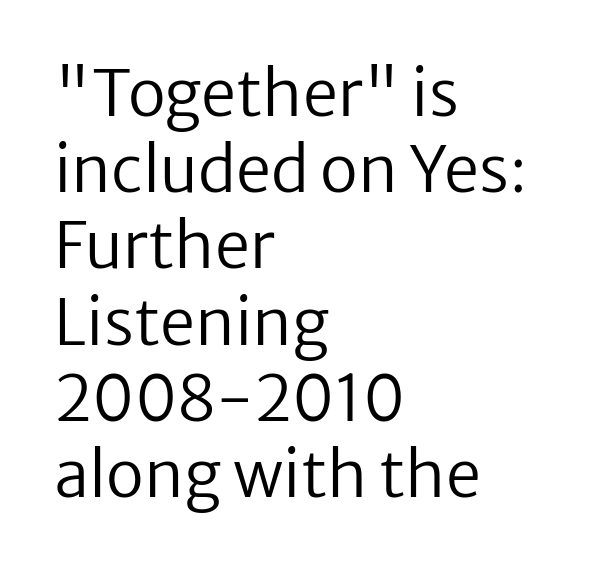
{"serif": "no", "italic": "no", "bold": "no", "weight": "regular", "width": "normal", "stroke_contrast": "low", "x_height": "medium", "monospaced": "no", "underline": "no", "align": "left", "line_spacing_ratio": 1.21, "letter_spacing": "normal", "letter_spacing_em": 0.0, "glyph_px": 63}
